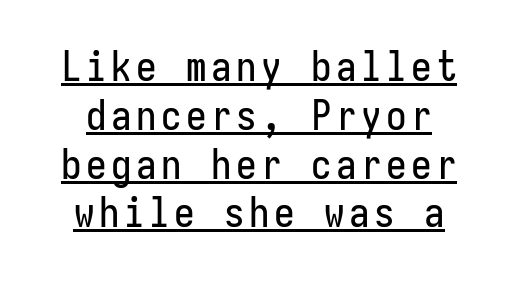
Q: Is the text italic (slanted)? A: No, it is upright.
Q: Is the typeface a serif or a sans-serif typeface? A: Sans-serif.
Q: Is the text underlined? A: Yes.
Q: Width (condensed, normal, or wide)? A: Condensed.
Q: Stroke contrast? A: Low.
Q: x-height? A: Medium.
Q: Monospaced? A: Yes.
